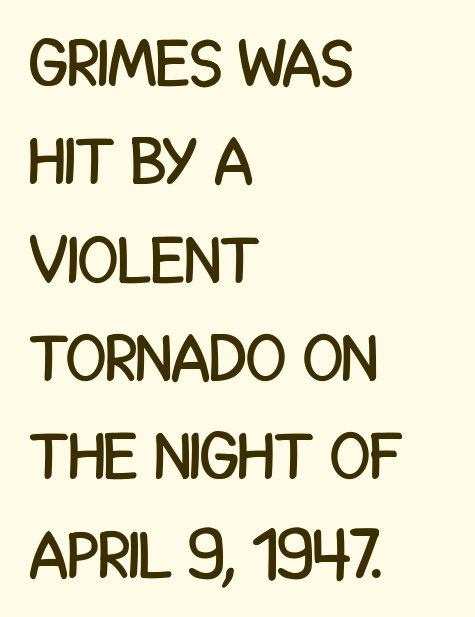
Q: Is the text italic (slanted)? A: No, it is upright.
Q: Is the typeface a serif or a sans-serif typeface? A: Sans-serif.
Q: Is the text underlined? A: No.
Q: How is the paragraph aligned? A: Left-aligned.
Q: Is the spacing between letters normal or unusually wide? A: Normal.
Q: Is the spacing between lines tight, normal or loose? A: Normal.
Q: Width (condensed, normal, or wide)? A: Condensed.
Q: Stroke contrast? A: Low.
Q: x-height? A: Large.
Q: Monospaced? A: No.
